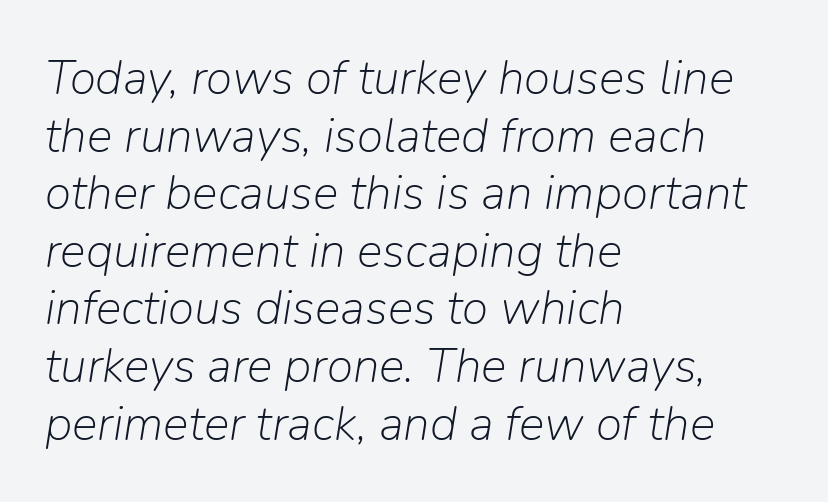
{"italic": "yes", "lean": "right", "slant_degrees": 9, "bold": "no", "weight": "light", "width": "normal", "stroke_contrast": "low", "x_height": "medium", "monospaced": "no", "underline": "no", "align": "left", "line_spacing_ratio": 1.2, "letter_spacing": "normal", "letter_spacing_em": 0.0, "glyph_px": 48}
